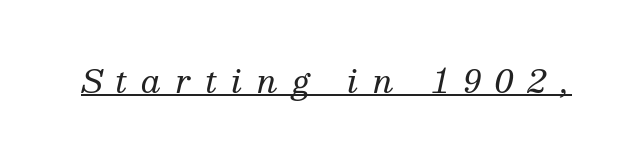
Q: Is the text bold? A: No.
Q: Is the text italic (slanted)? A: Yes, it leans right by about 13 degrees.
Q: Is the typeface a serif or a sans-serif typeface? A: Serif.
Q: Is the text underlined? A: Yes.
Q: Is the spacing between letters normal or unusually wide? A: Unusually wide.
Q: Width (condensed, normal, or wide)? A: Normal.
Q: Stroke contrast? A: Medium.
Q: x-height? A: Medium.
Q: Monospaced? A: No.
